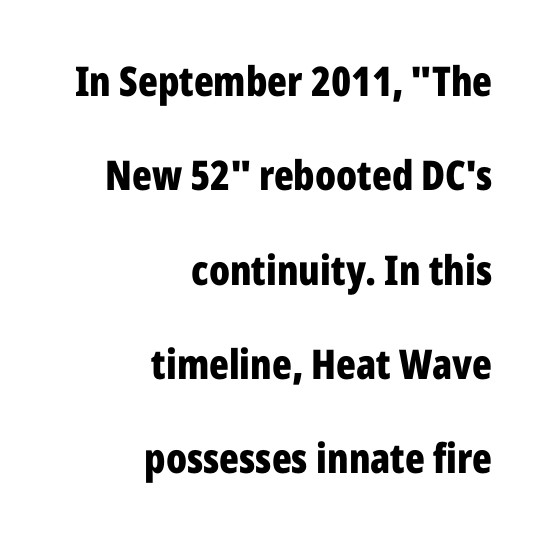
Q: Is the text bold? A: Yes.
Q: Is the text italic (slanted)? A: No, it is upright.
Q: Is the typeface a serif or a sans-serif typeface? A: Sans-serif.
Q: Is the text underlined? A: No.
Q: How is the paragraph aligned? A: Right-aligned.
Q: Is the spacing between letters normal or unusually wide? A: Normal.
Q: Is the spacing between lines tight, normal or loose? A: Loose.
Q: Width (condensed, normal, or wide)? A: Condensed.
Q: Stroke contrast? A: Low.
Q: x-height? A: Medium.
Q: Monospaced? A: No.
